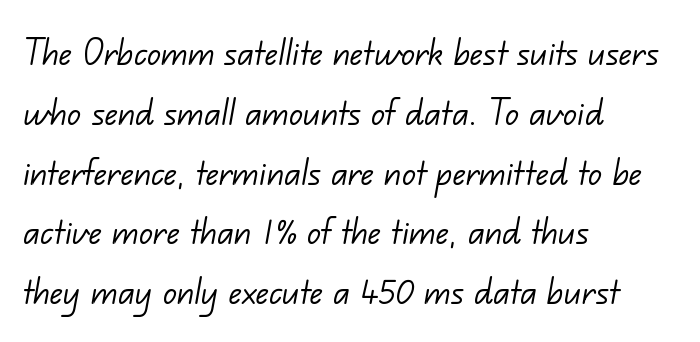
The cut favours lightness, reaching ordinary text weight at its darkest. Each letter keeps its own natural width here, so spacing adapts to shape. Nothing sits at the stroke ends, so this counts as sans-serif. Words float on clear page, feet unadorned. Vertical spacing — default.
